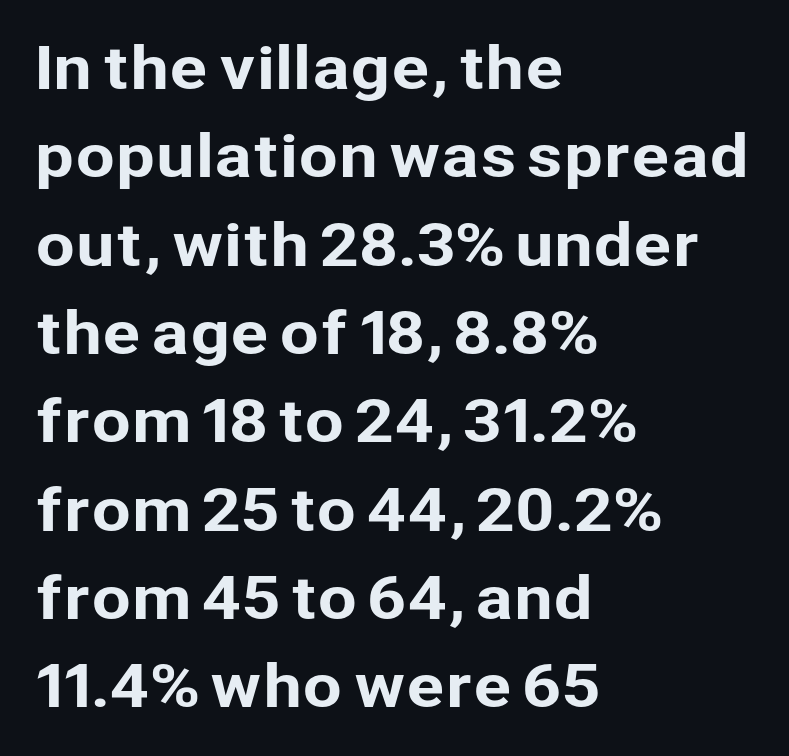
{"serif": "no", "italic": "no", "width": "normal", "stroke_contrast": "low", "x_height": "medium", "monospaced": "no", "underline": "no", "align": "left", "line_spacing": "normal", "line_spacing_ratio": 1.55, "letter_spacing": "normal", "letter_spacing_em": 0.0, "glyph_px": 57}
